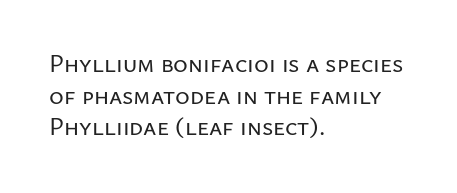
Q: Is the text italic (slanted)? A: No, it is upright.
Q: Is the text underlined? A: No.
Q: How is the paragraph aligned? A: Left-aligned.
Q: Is the spacing between letters normal or unusually wide? A: Normal.
Q: Is the spacing between lines tight, normal or loose? A: Normal.
